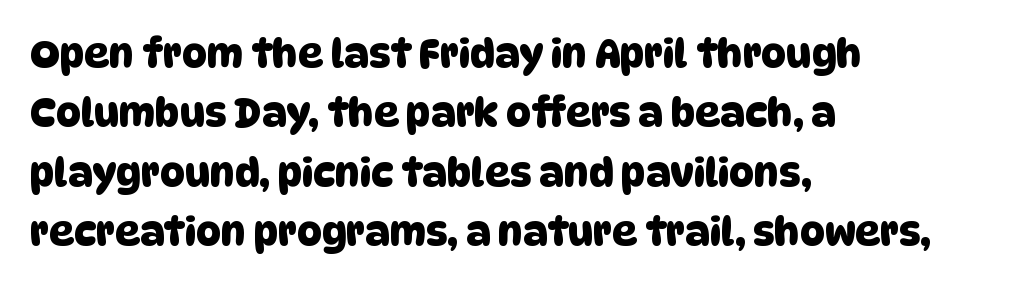
Q: Is the typeface a serif or a sans-serif typeface? A: Sans-serif.
Q: Is the text underlined? A: No.
Q: How is the paragraph aligned? A: Left-aligned.
Q: Is the spacing between letters normal or unusually wide? A: Normal.
Q: Is the spacing between lines tight, normal or loose? A: Normal.
Q: Width (condensed, normal, or wide)? A: Normal.
Q: Stroke contrast? A: Low.
Q: x-height? A: Large.
Q: Monospaced? A: No.
